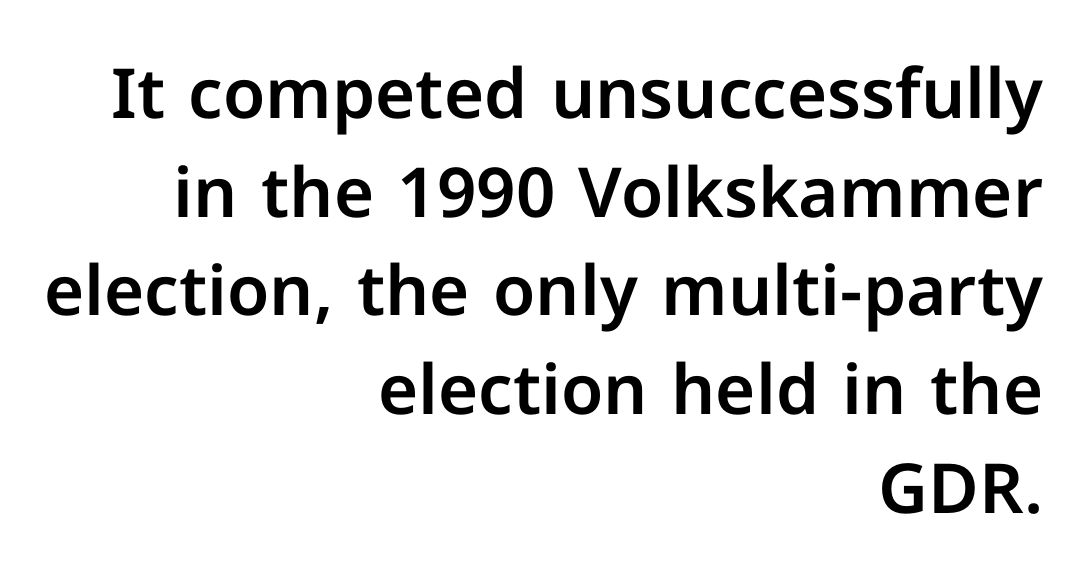
The specimen reads as upright at a glance. Letter spacing: default. Each new line begins a customary step beneath the previous one. Look at the bottom of the vertical strokes: they stop flat, with no serifs. Leftover space on each line is placed entirely before the opening word. This sample has the flowing, uneven cadence of proportional lettering.
